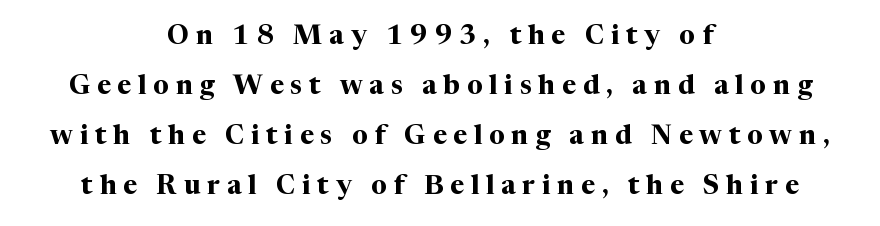
The image shows 27 px bold type, upright; set centered, line spacing 1.85x, unusually wide letter spacing (+0.25 em), not underlined.
